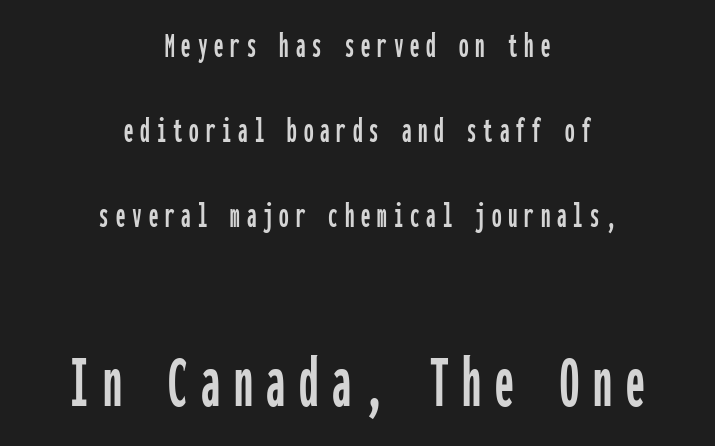
{"serif": "no", "italic": "no", "width": "condensed", "stroke_contrast": "low", "x_height": "medium", "monospaced": "yes", "underline": "no", "align": "center", "line_spacing": "loose", "line_spacing_ratio": 2.24, "larger_block": "second", "size_ratio": 2.0, "glyph_px": 76}
